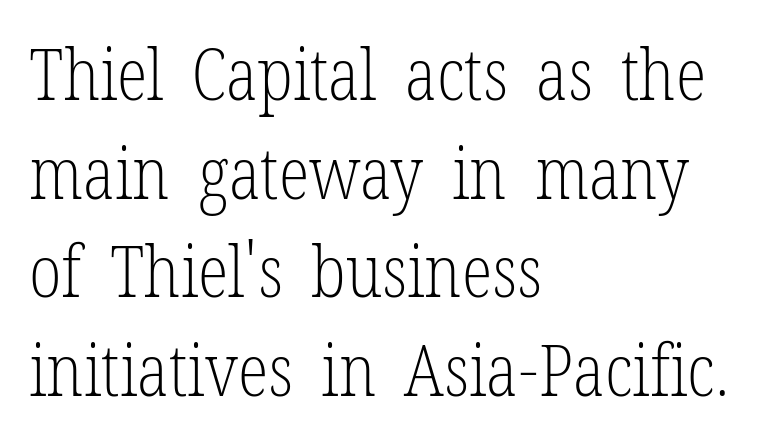
{"serif": "yes", "italic": "no", "bold": "no", "weight": "light", "width": "condensed", "stroke_contrast": "low", "x_height": "medium", "monospaced": "no", "underline": "no", "align": "left", "line_spacing": "normal", "line_spacing_ratio": 1.39, "letter_spacing": "normal", "letter_spacing_em": 0.0, "glyph_px": 71}
